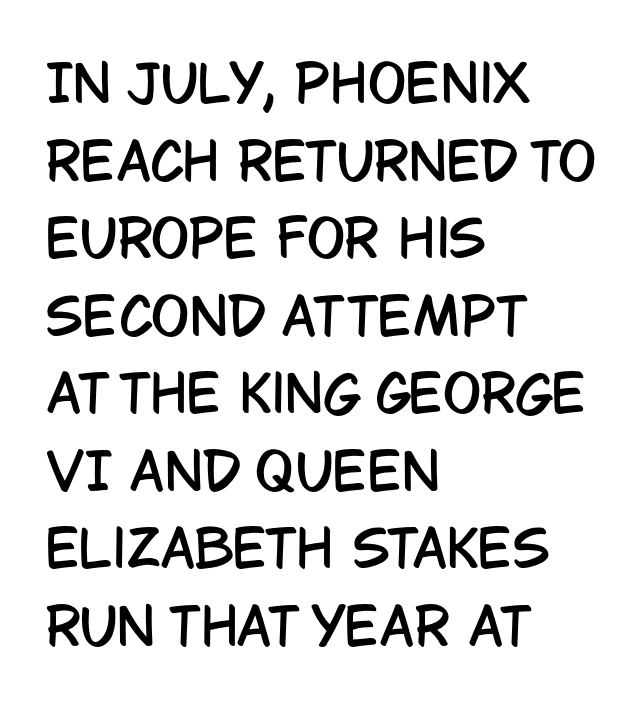
Q: Is the text italic (slanted)? A: No, it is upright.
Q: Is the typeface a serif or a sans-serif typeface? A: Sans-serif.
Q: Is the text underlined? A: No.
Q: How is the paragraph aligned? A: Left-aligned.
Q: Is the spacing between letters normal or unusually wide? A: Normal.
Q: Is the spacing between lines tight, normal or loose? A: Normal.
Q: Width (condensed, normal, or wide)? A: Condensed.
Q: Stroke contrast? A: Low.
Q: x-height? A: Large.
Q: Monospaced? A: No.
